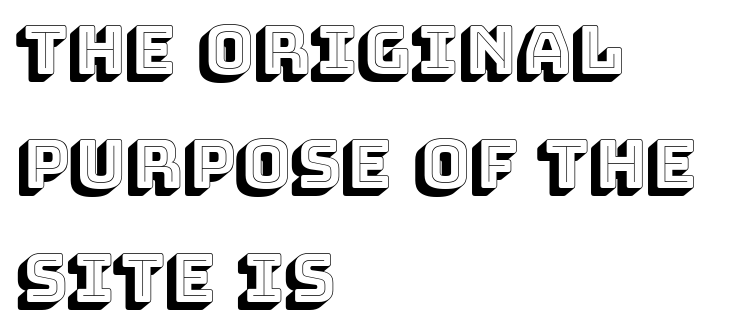
Q: Is the text italic (slanted)? A: No, it is upright.
Q: Is the text underlined? A: No.
Q: How is the paragraph aligned? A: Left-aligned.
Q: Is the spacing between letters normal or unusually wide? A: Normal.
Q: Is the spacing between lines tight, normal or loose? A: Normal.
Q: Width (condensed, normal, or wide)? A: Normal.
Q: x-height? A: Large.
Q: Monospaced? A: No.
